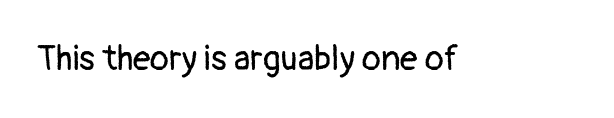
{"serif": "no", "italic": "no", "bold": "no", "weight": "regular", "width": "normal", "stroke_contrast": "low", "x_height": "medium", "monospaced": "no", "underline": "no", "letter_spacing": "normal", "letter_spacing_em": 0.0, "glyph_px": 35}
